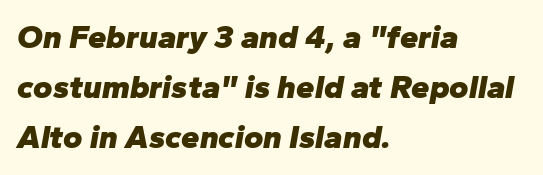
Q: Is the text bold? A: Yes.
Q: Is the text italic (slanted)? A: Yes, it leans right by about 10 degrees.
Q: Is the text underlined? A: No.
Q: How is the paragraph aligned? A: Left-aligned.
Q: Is the spacing between letters normal or unusually wide? A: Normal.
Q: Is the spacing between lines tight, normal or loose? A: Normal.
Q: Width (condensed, normal, or wide)? A: Normal.
Q: Stroke contrast? A: Low.
Q: x-height? A: Medium.
Q: Monospaced? A: No.
